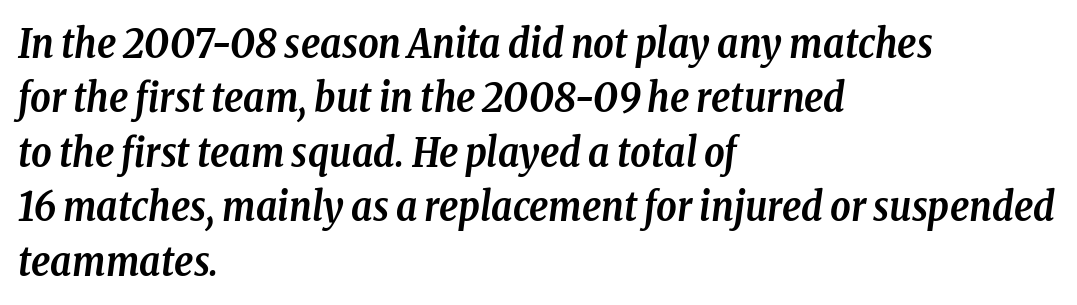
Q: Is the text bold? A: Yes.
Q: Is the text italic (slanted)? A: Yes, it leans right by about 8 degrees.
Q: Is the typeface a serif or a sans-serif typeface? A: Serif.
Q: Is the text underlined? A: No.
Q: How is the paragraph aligned? A: Left-aligned.
Q: Is the spacing between letters normal or unusually wide? A: Normal.
Q: Is the spacing between lines tight, normal or loose? A: Normal.
Q: Width (condensed, normal, or wide)? A: Condensed.
Q: Stroke contrast? A: Low.
Q: x-height? A: Medium.
Q: Monospaced? A: No.
